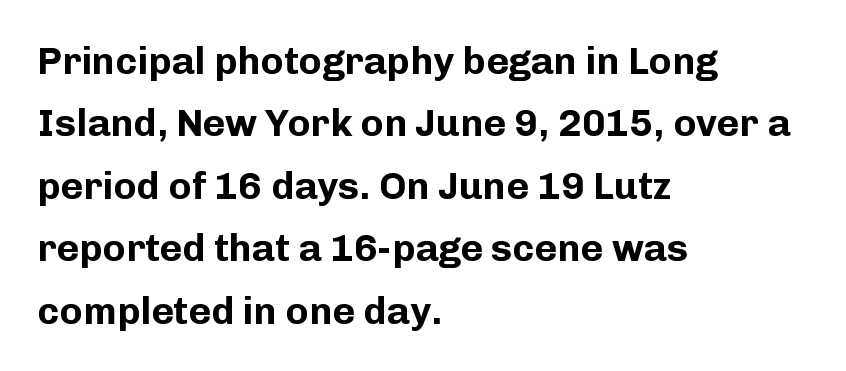
The image shows 39 px bold sans-serif type, upright; set left-aligned, normal line spacing (1.6x), normal letter spacing, not underlined; low stroke contrast and a medium x-height.
